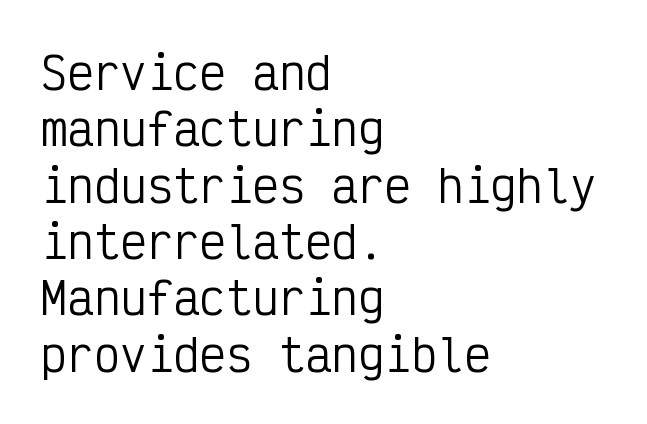
{"serif": "no", "italic": "no", "bold": "no", "weight": "regular", "width": "condensed", "stroke_contrast": "low", "x_height": "medium", "monospaced": "yes", "underline": "no", "align": "left", "line_spacing": "normal", "line_spacing_ratio": 1.28, "letter_spacing": "normal", "letter_spacing_em": 0.0, "glyph_px": 44}
